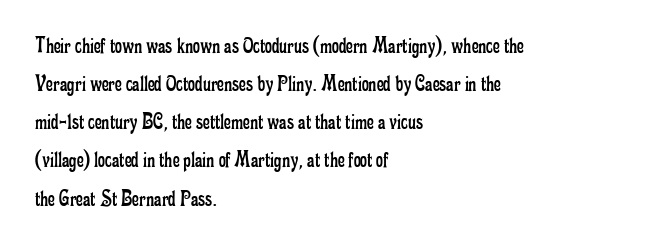
{"italic": "no", "bold": "no", "underline": "no", "align": "left", "line_spacing": "normal", "line_spacing_ratio": 1.59, "letter_spacing": "normal", "letter_spacing_em": 0.0, "glyph_px": 24}
